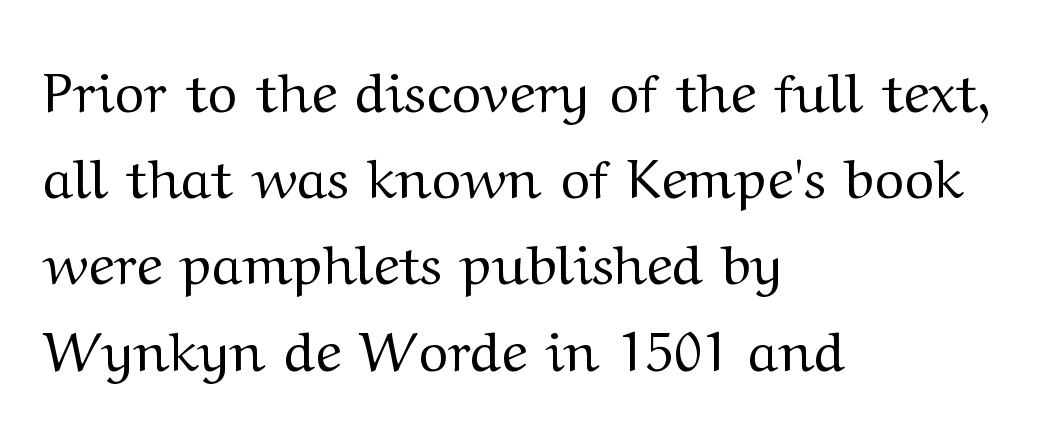
The image shows 56 px regular-weight, wide serif type, upright; set left-aligned, normal line spacing (1.54x), normal letter spacing, not underlined; medium stroke contrast and a medium x-height.
